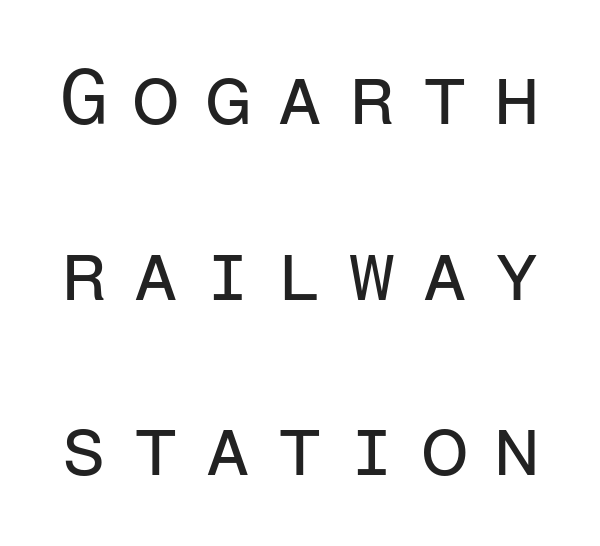
Q: Is the text bold? A: No.
Q: Is the text italic (slanted)? A: No, it is upright.
Q: Is the typeface a serif or a sans-serif typeface? A: Sans-serif.
Q: Is the text underlined? A: No.
Q: Is the spacing between letters normal or unusually wide? A: Unusually wide.
Q: Is the spacing between lines tight, normal or loose? A: Loose.
Q: Width (condensed, normal, or wide)? A: Normal.
Q: Stroke contrast? A: Low.
Q: x-height? A: Medium.
Q: Monospaced? A: Yes.
